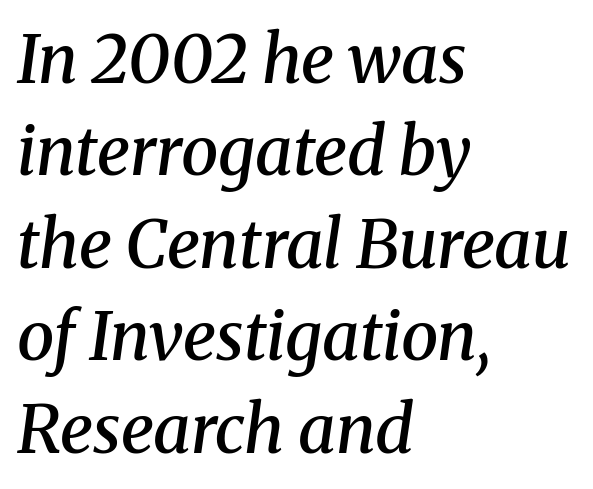
The image shows 67 px semibold serif type, italic (leaning right); set left-aligned, normal line spacing (1.38x), normal letter spacing, not underlined; medium stroke contrast and a medium x-height.
